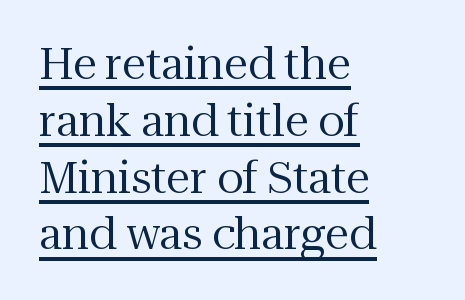
The image shows 43 px regular-weight serif type, upright; set left-aligned, normal line spacing (1.32x), normal letter spacing, underlined; medium stroke contrast and a medium x-height.
